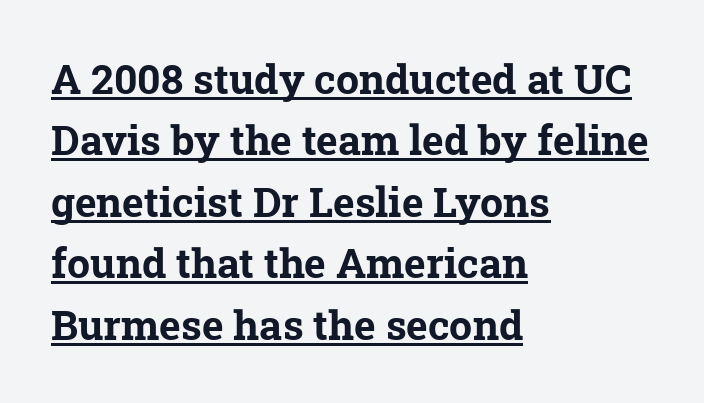
Notice how the passage keeps a crisp vertical edge on the left only. In terms of letterspacing, this is plain default setting. The rendering uses the underline text-decoration. To sum up the face: it has serifs. Strong, thick strokes mark this as bold type.
